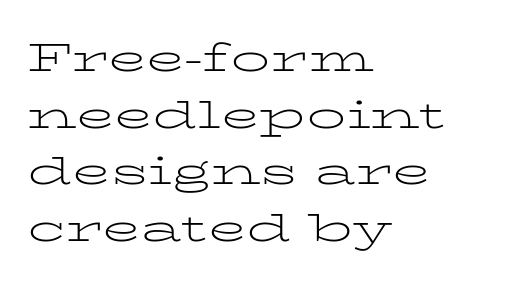
{"serif": "yes", "italic": "no", "bold": "no", "weight": "light", "width": "wide", "stroke_contrast": "low", "x_height": "medium", "monospaced": "no", "underline": "no", "align": "left", "line_spacing": "normal", "line_spacing_ratio": 1.45, "letter_spacing": "normal", "letter_spacing_em": 0.0, "glyph_px": 39}
